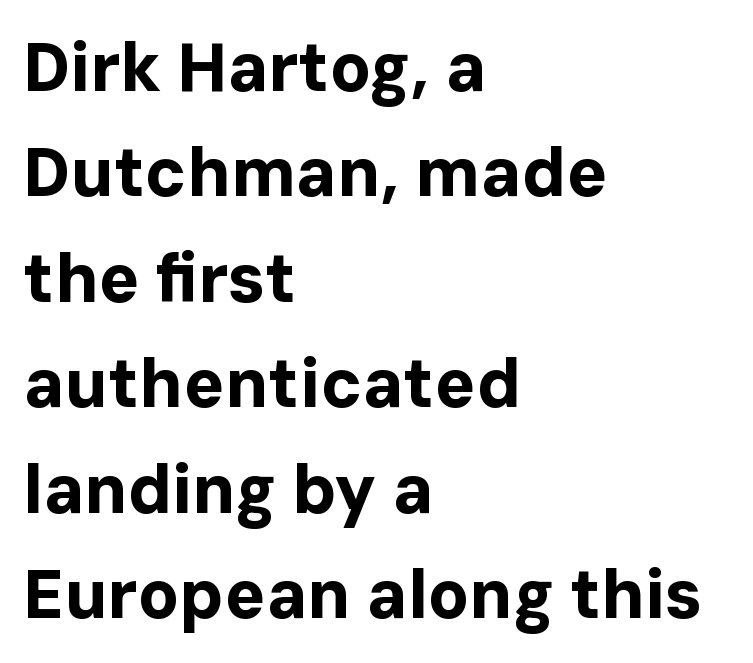
The image shows 68 px bold sans-serif type, upright; set left-aligned, normal line spacing (1.55x), normal letter spacing, not underlined; low stroke contrast and a medium x-height.
